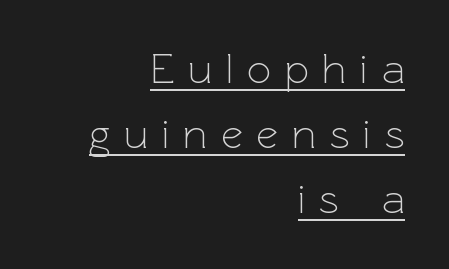
{"serif": "no", "italic": "no", "bold": "no", "weight": "light", "width": "normal", "x_height": "medium", "monospaced": "no", "underline": "yes", "align": "right", "line_spacing": "normal", "line_spacing_ratio": 1.55, "letter_spacing": "wide", "letter_spacing_em": 0.33, "glyph_px": 42}
